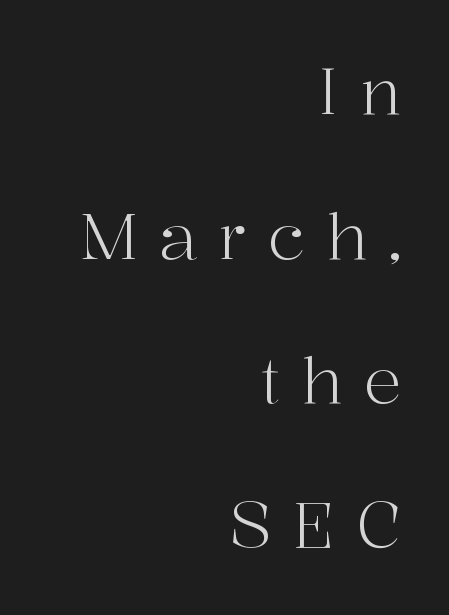
Q: Is the text bold? A: No.
Q: Is the text italic (slanted)? A: No, it is upright.
Q: Is the typeface a serif or a sans-serif typeface? A: Serif.
Q: Is the text underlined? A: No.
Q: How is the paragraph aligned? A: Right-aligned.
Q: Is the spacing between letters normal or unusually wide? A: Unusually wide.
Q: Is the spacing between lines tight, normal or loose? A: Loose.
Q: Width (condensed, normal, or wide)? A: Normal.
Q: Stroke contrast? A: High.
Q: x-height? A: Medium.
Q: Monospaced? A: No.
